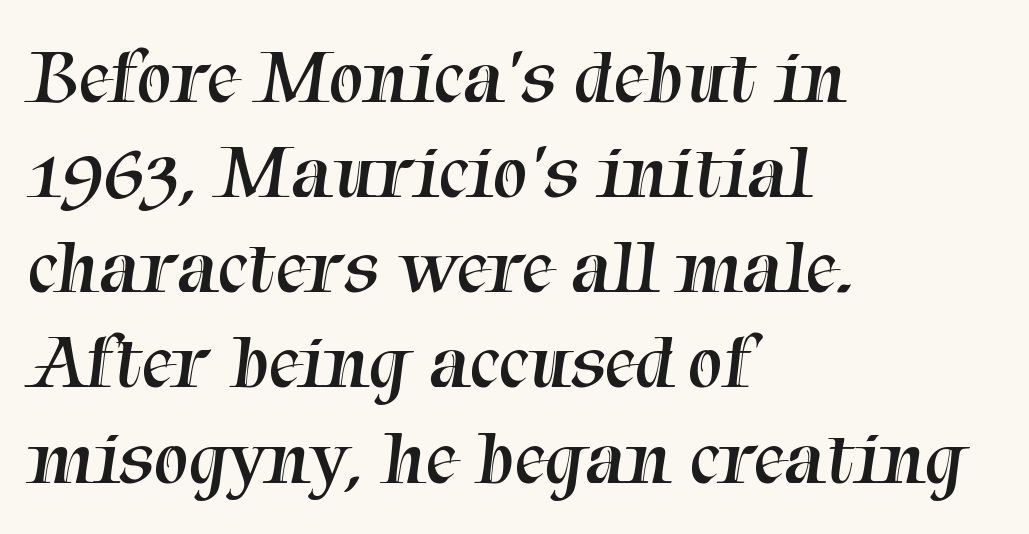
The image shows 78 px regular-weight serif type; set left-aligned, line spacing 1.22x, normal letter spacing, not underlined; medium stroke contrast and a medium x-height.
